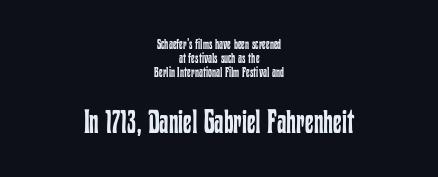
The image shows 33 px regular-weight, condensed type, upright; set centered, tight line spacing (1.01x), normal letter spacing, not underlined; the second (bottom) block is 2.36x larger; low stroke contrast and a medium x-height.
